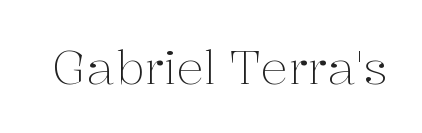
{"serif": "yes", "italic": "no", "bold": "no", "weight": "light", "width": "normal", "stroke_contrast": "medium", "x_height": "medium", "monospaced": "no", "underline": "no", "letter_spacing": "normal", "letter_spacing_em": 0.0, "glyph_px": 46}
